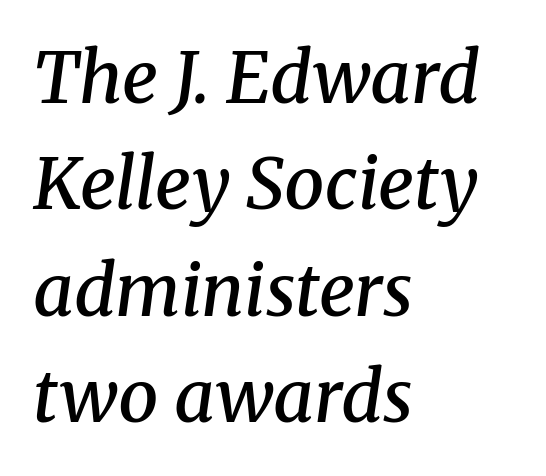
{"serif": "yes", "italic": "yes", "lean": "right", "slant_degrees": 8, "bold": "semi", "weight": "semibold", "width": "normal", "stroke_contrast": "medium", "x_height": "medium", "monospaced": "no", "underline": "no", "align": "left", "line_spacing": "normal", "line_spacing_ratio": 1.5, "letter_spacing": "normal", "letter_spacing_em": 0.0, "glyph_px": 71}
